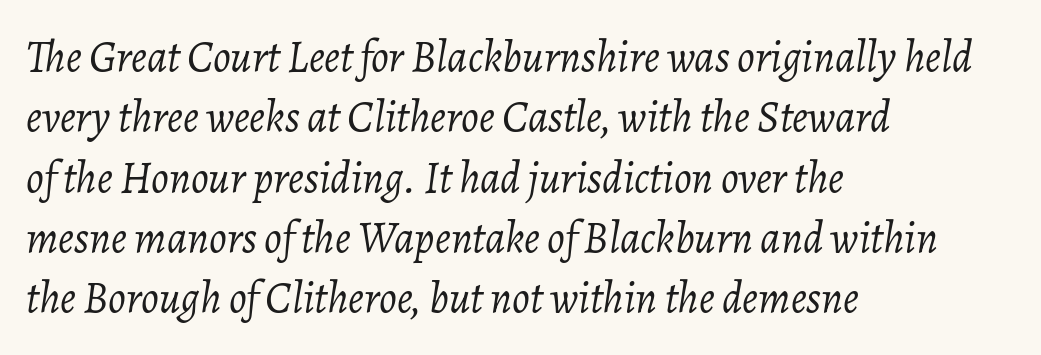
The image shows 44 px light type, italic (leaning right); set left-aligned, normal line spacing (1.37x), normal letter spacing, not underlined; low stroke contrast and a medium x-height.
